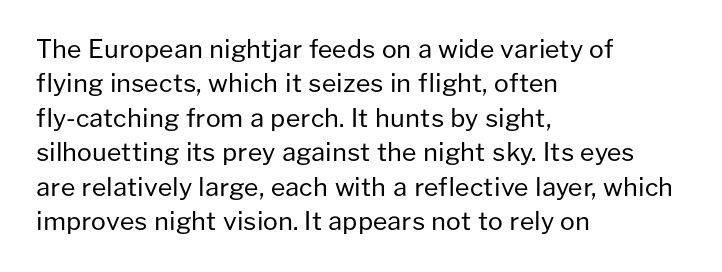
Q: Is the text bold? A: No.
Q: Is the text italic (slanted)? A: No, it is upright.
Q: Is the text underlined? A: No.
Q: How is the paragraph aligned? A: Left-aligned.
Q: Is the spacing between letters normal or unusually wide? A: Normal.
Q: Is the spacing between lines tight, normal or loose? A: Normal.
